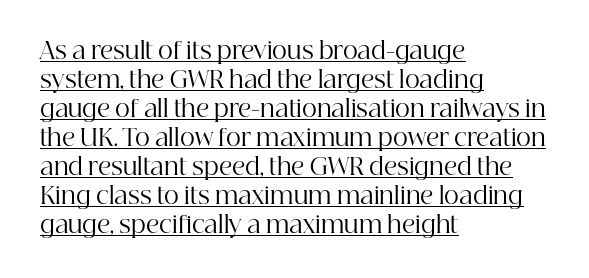
{"italic": "no", "bold": "no", "underline": "yes", "align": "left", "line_spacing": "normal", "line_spacing_ratio": 1.26, "letter_spacing": "normal", "letter_spacing_em": 0.0, "glyph_px": 23}
